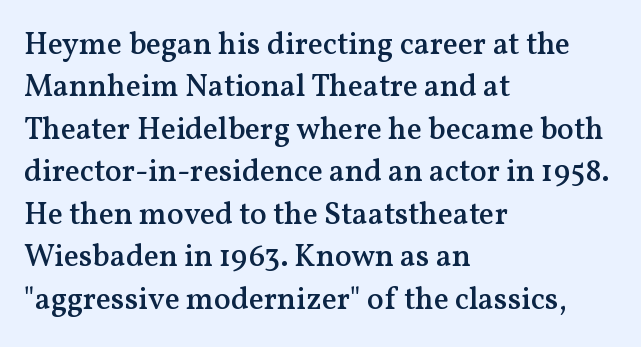
{"serif": "yes", "italic": "no", "bold": "semi", "weight": "semibold", "width": "normal", "stroke_contrast": "medium", "x_height": "medium", "monospaced": "no", "underline": "no", "align": "left", "line_spacing": "normal", "line_spacing_ratio": 1.37, "letter_spacing": "normal", "letter_spacing_em": 0.0, "glyph_px": 31}
